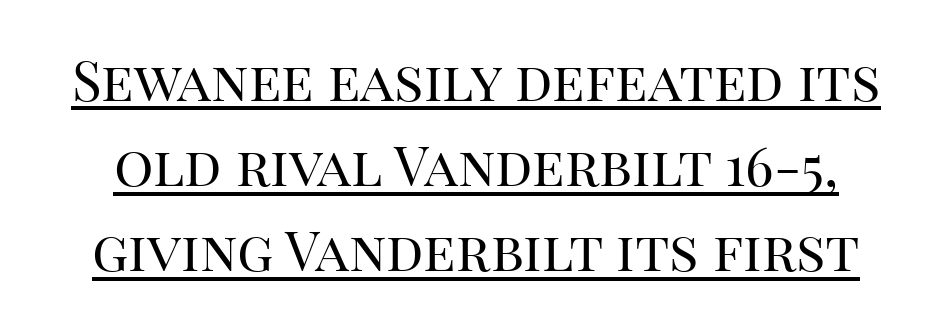
The image shows 55 px regular-weight serif type, upright; set normal line spacing (1.55x), normal letter spacing, underlined; high stroke contrast and a large x-height.
